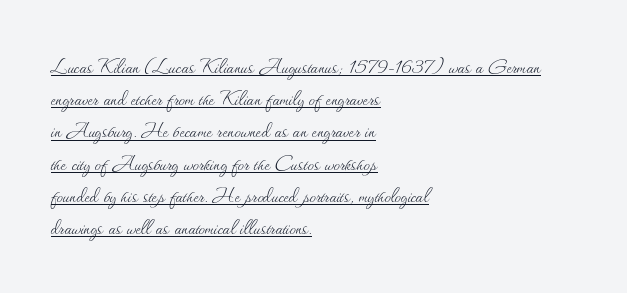
Compared with a centered layout, this one pins lines to the left instead. The sample's only ornament is a line tracing under the words. The letterforms sit at book weight or below. Spacing between characters is what you'd get straight out of the box. Evenly set lines give the paragraph a standard silhouette.
